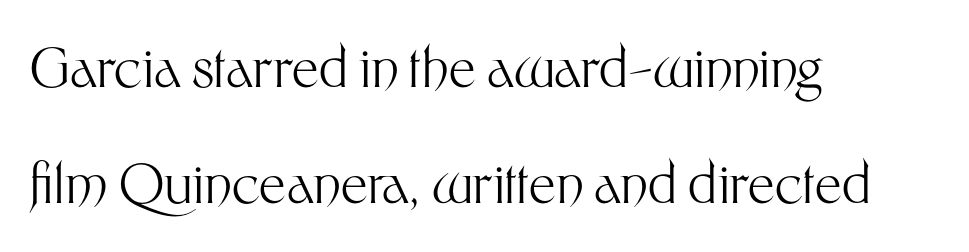
The image shows 54 px light sans-serif type, upright; set left-aligned, loose line spacing (2.15x), normal letter spacing, not underlined; medium stroke contrast and a medium x-height.
